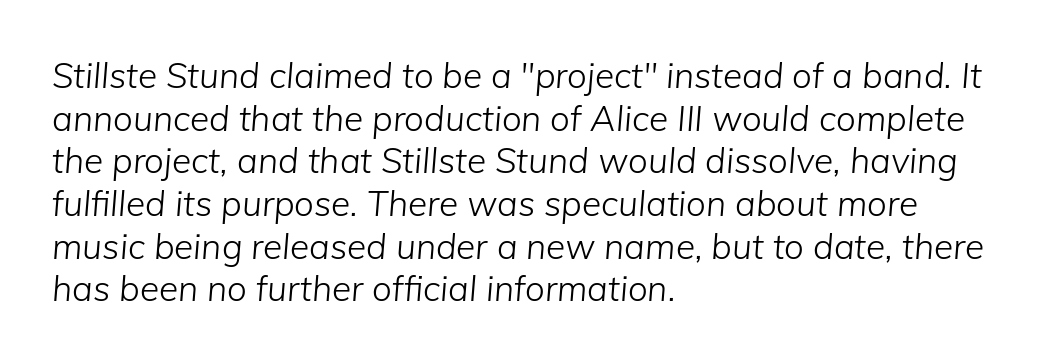
The strip under each line holds only bare page. A typesetter would call this proportional, since set widths differ per character. Inter-character spacing is left at the font's built-in metrics. Short and long lines alike share a common starting point at left.
